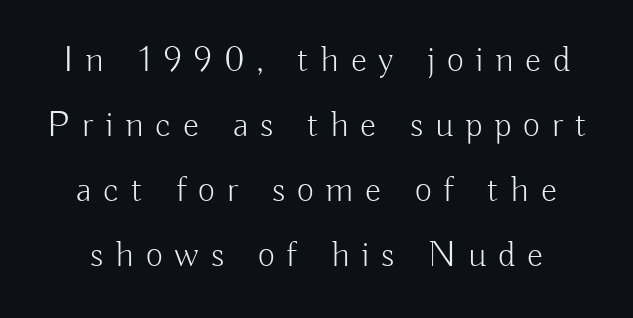
{"serif": "no", "italic": "no", "bold": "no", "weight": "light", "width": "normal", "stroke_contrast": "low", "x_height": "small", "monospaced": "no", "underline": "no", "line_spacing_ratio": 1.76, "letter_spacing": "wide", "letter_spacing_em": 0.32, "glyph_px": 37}
